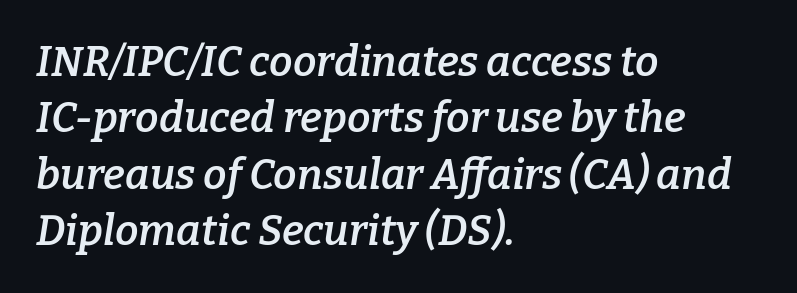
Q: Is the text bold? A: Semi-bold.
Q: Is the text italic (slanted)? A: Yes, it leans right by about 9 degrees.
Q: Is the typeface a serif or a sans-serif typeface? A: Serif.
Q: Is the text underlined? A: No.
Q: How is the paragraph aligned? A: Left-aligned.
Q: Is the spacing between letters normal or unusually wide? A: Normal.
Q: Is the spacing between lines tight, normal or loose? A: Normal.
Q: Width (condensed, normal, or wide)? A: Normal.
Q: Stroke contrast? A: Low.
Q: x-height? A: Medium.
Q: Monospaced? A: No.
